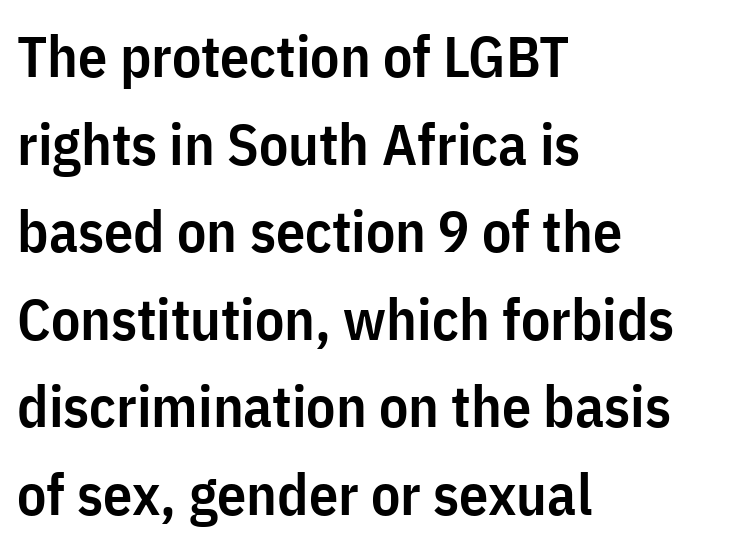
{"serif": "no", "italic": "no", "bold": "semi", "weight": "semibold", "width": "condensed", "stroke_contrast": "low", "x_height": "medium", "monospaced": "no", "underline": "no", "align": "left", "line_spacing": "normal", "line_spacing_ratio": 1.51, "letter_spacing": "normal", "letter_spacing_em": 0.0, "glyph_px": 58}
